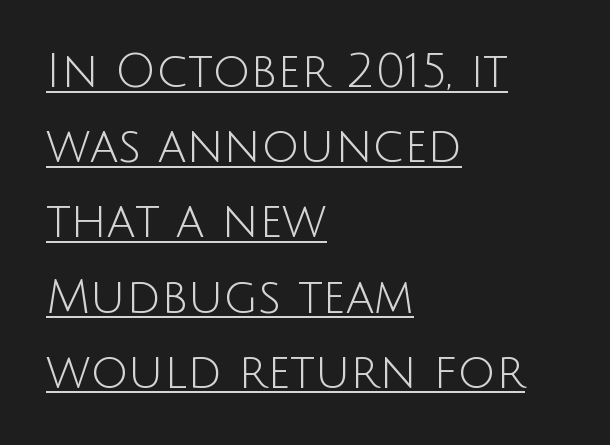
The image shows 47 px light sans-serif type, upright; set left-aligned, normal line spacing (1.6x), normal letter spacing, underlined; low stroke contrast and a large x-height.
